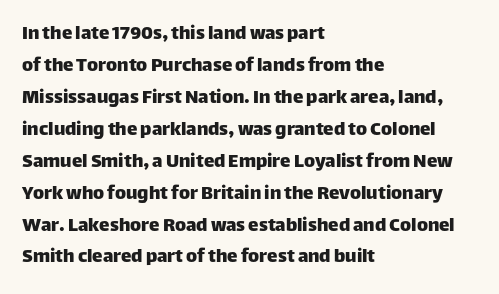
Spacing between characters is what you'd get straight out of the box. This sample is left-justified, so line endings fall wherever the words run out. Has an underline been added? It has not. Evenly set lines give the paragraph a standard silhouette. You can tell it's not italic because the verticals are truly vertical.
